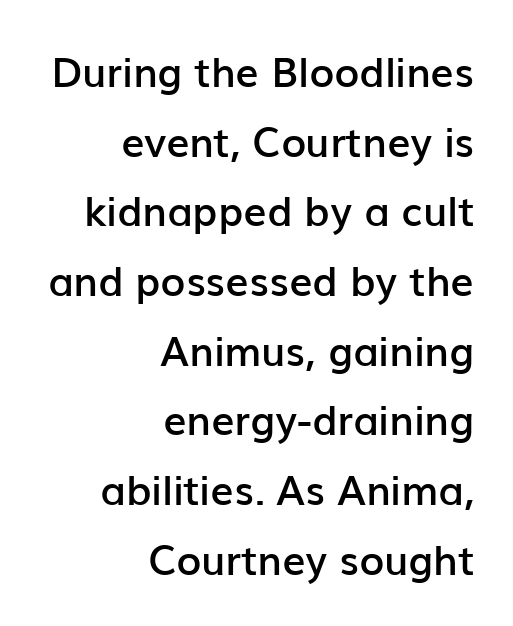
{"serif": "no", "italic": "no", "bold": "semi", "weight": "semibold", "width": "normal", "stroke_contrast": "low", "x_height": "medium", "monospaced": "no", "underline": "no", "align": "right", "line_spacing": "normal", "line_spacing_ratio": 1.7, "letter_spacing": "normal", "letter_spacing_em": 0.0, "glyph_px": 41}
